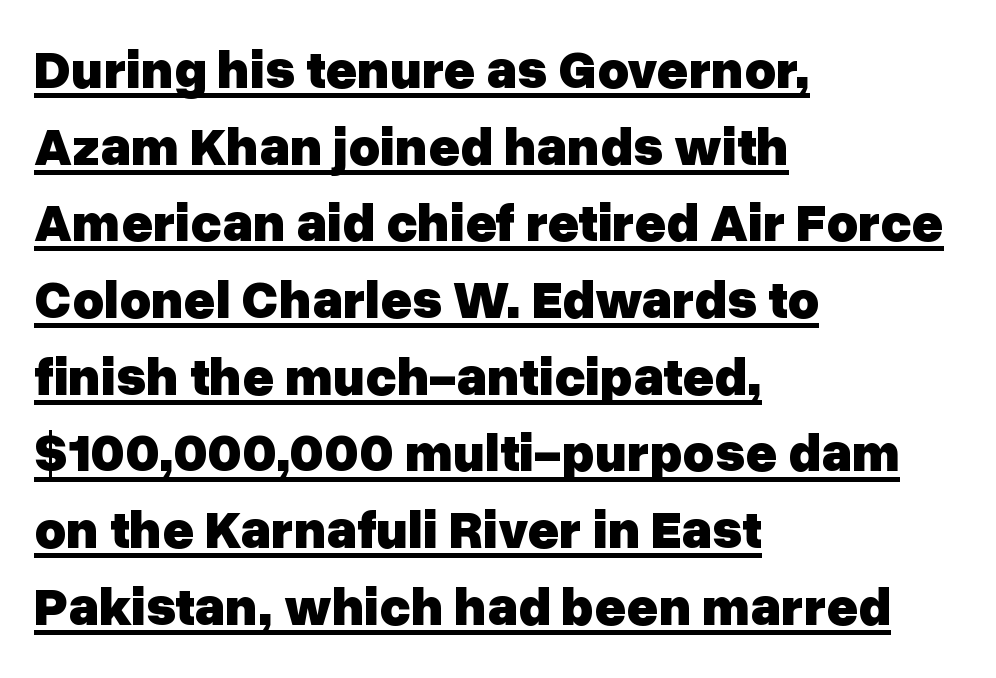
{"serif": "no", "italic": "no", "bold": "yes", "weight": "heavy", "width": "normal", "stroke_contrast": "low", "x_height": "medium", "monospaced": "no", "underline": "yes", "align": "left", "line_spacing": "normal", "line_spacing_ratio": 1.42, "letter_spacing": "normal", "letter_spacing_em": 0.0, "glyph_px": 54}
